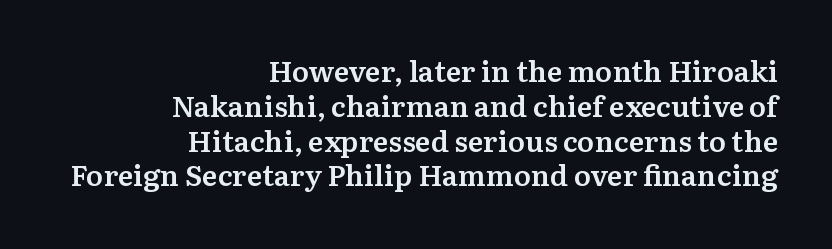
Examine the stroke ends and you'll spot serifs. The rendering anchors every line to the right-hand side. Is the type bold? Partly — it's a semibold, heavier than regular but not fully bold. This sample has the flowing, uneven cadence of proportional lettering. Just letters on the line, the space beneath them empty. It's the straight-up-and-down kind of type.
